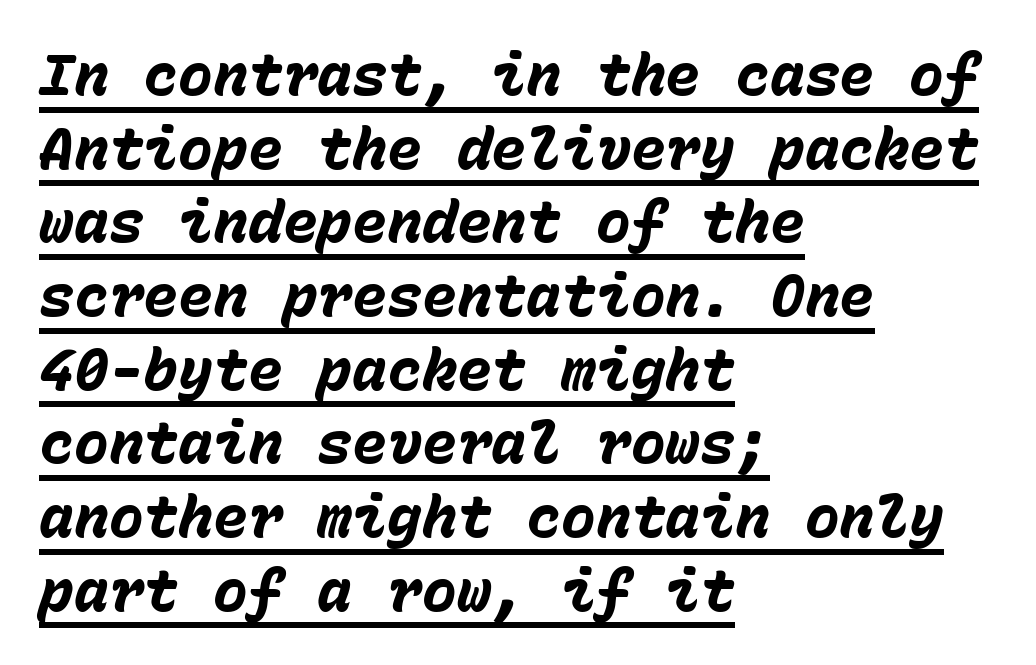
Would a proofreader flag this as italicized? Yes. A typesetter would call this zero additional tracking. Short and long lines alike share a common starting point at left. Monospaced: the letters line up in strict vertical columns. The leading is moderate, giving the passage an even texture.
